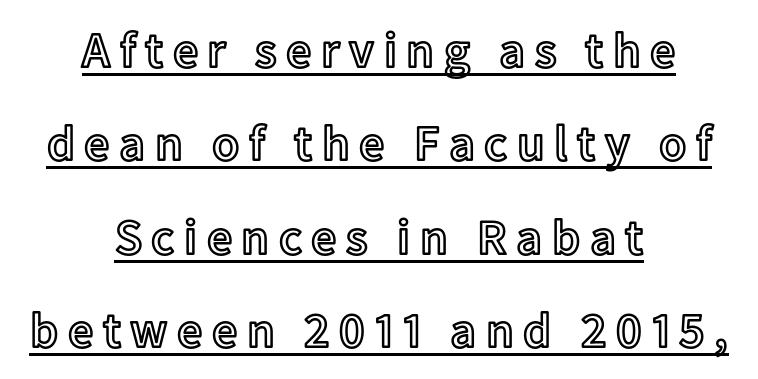
Q: Is the text italic (slanted)? A: No, it is upright.
Q: Is the text underlined? A: Yes.
Q: How is the paragraph aligned? A: Centered.
Q: Width (condensed, normal, or wide)? A: Normal.
Q: x-height? A: Medium.
Q: Monospaced? A: No.
